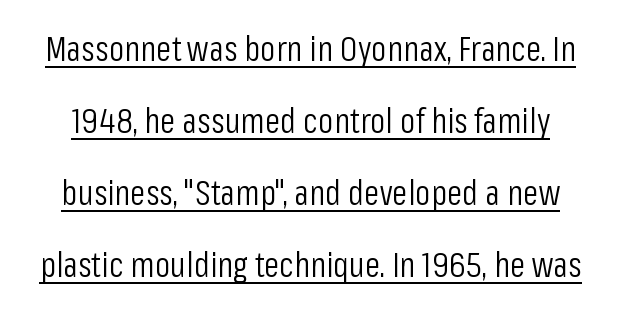
The image shows 35 px light, condensed sans-serif type, upright; set loose line spacing (2.06x), normal letter spacing, underlined; low stroke contrast and a medium x-height.
